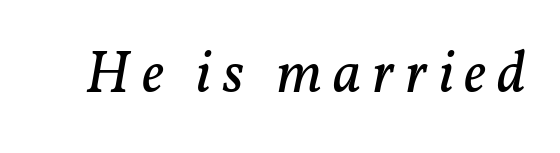
{"serif": "yes", "italic": "yes", "lean": "right", "slant_degrees": 11, "bold": "no", "weight": "regular", "width": "normal", "stroke_contrast": "low", "x_height": "medium", "monospaced": "no", "underline": "no", "glyph_px": 60}
